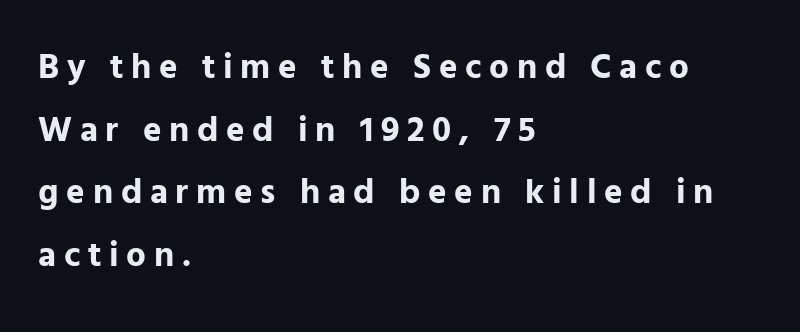
{"serif": "no", "italic": "no", "bold": "yes", "weight": "bold", "width": "normal", "stroke_contrast": "low", "x_height": "medium", "monospaced": "no", "underline": "no", "align": "left", "line_spacing_ratio": 1.79, "letter_spacing": "wide", "letter_spacing_em": 0.22, "glyph_px": 35}
